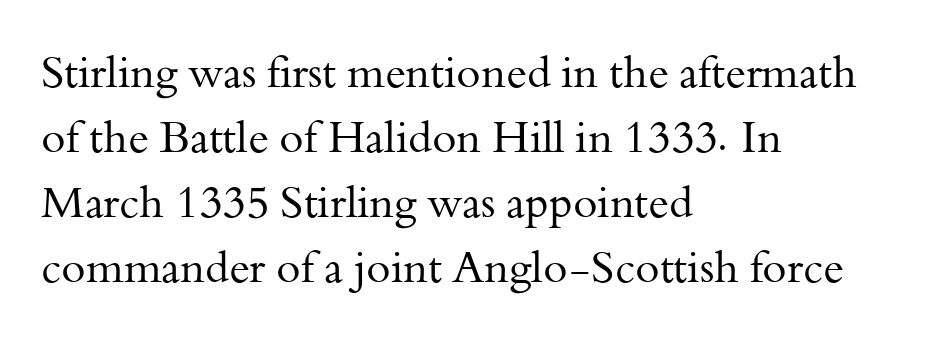
The image shows 44 px regular-weight serif type, upright; set left-aligned, normal line spacing (1.48x), normal letter spacing, not underlined; medium stroke contrast and a small x-height.
